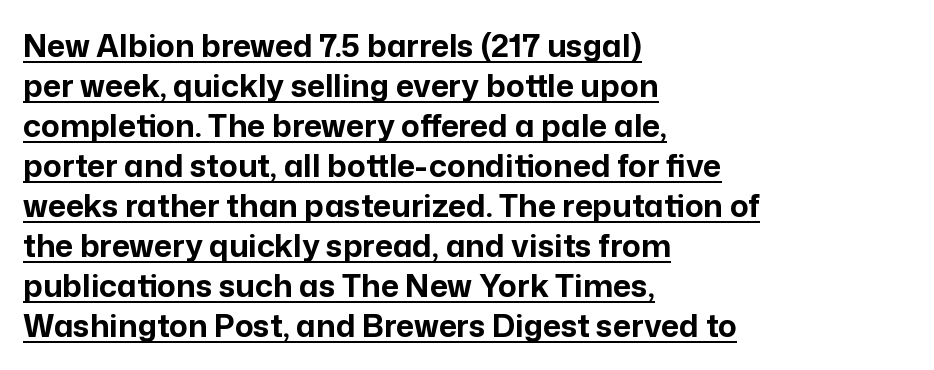
The image shows 31 px bold sans-serif type, upright; set left-aligned, normal line spacing (1.29x), normal letter spacing, underlined; low stroke contrast and a medium x-height.
